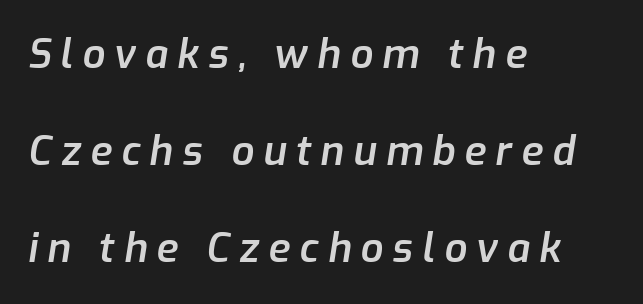
The image shows 40 px semibold type, italic (leaning right); set left-aligned, loose line spacing (2.43x), unusually wide letter spacing (+0.23 em), not underlined; low stroke contrast and a medium x-height.
